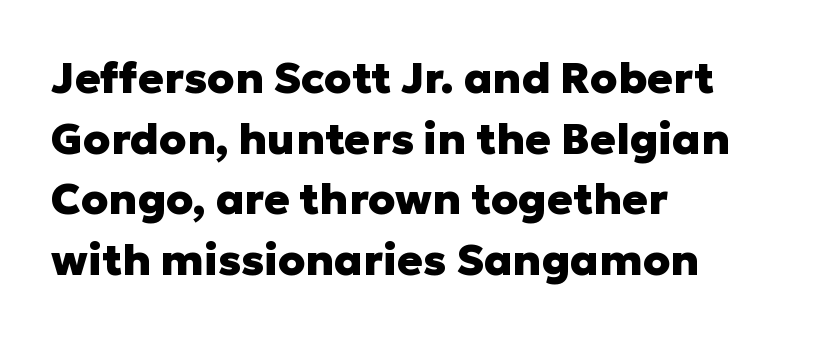
The image shows 43 px heavy sans-serif type, upright; set left-aligned, normal line spacing (1.41x), normal letter spacing, not underlined; low stroke contrast and a medium x-height.
